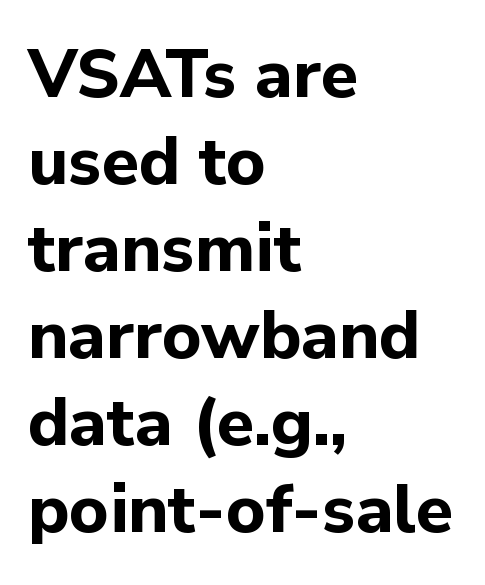
The image shows 68 px bold sans-serif type, upright; set left-aligned, normal line spacing (1.28x), normal letter spacing, not underlined; low stroke contrast and a medium x-height.
